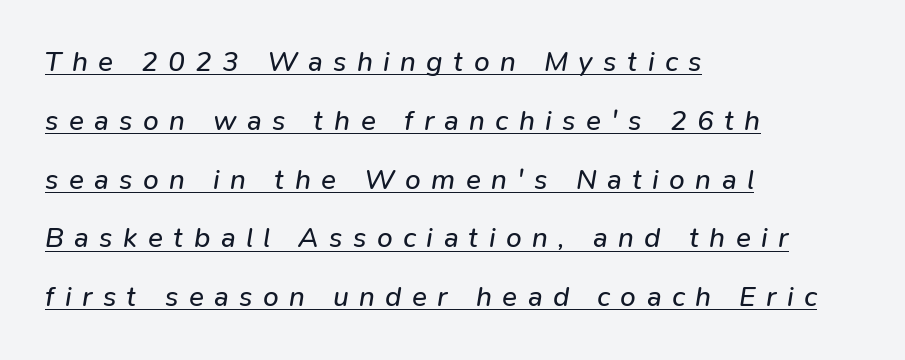
The image shows 28 px regular-weight type, italic (leaning right); set left-aligned, loose line spacing (2.1x), unusually wide letter spacing (+0.37 em), underlined; low stroke contrast and a medium x-height.
